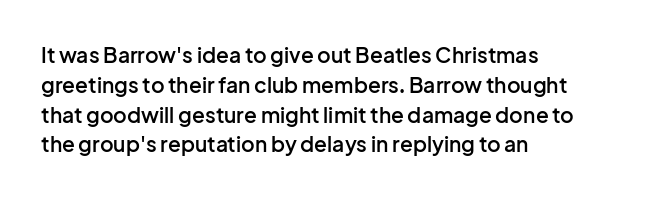
Q: Is the text bold? A: Semi-bold.
Q: Is the text italic (slanted)? A: No, it is upright.
Q: Is the text underlined? A: No.
Q: How is the paragraph aligned? A: Left-aligned.
Q: Is the spacing between letters normal or unusually wide? A: Normal.
Q: Is the spacing between lines tight, normal or loose? A: Normal.
